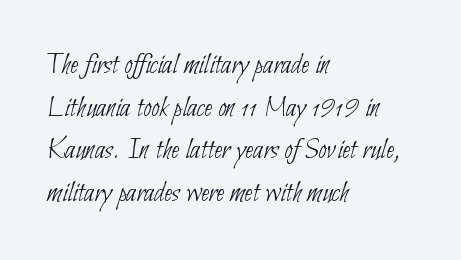
Every row of glyphs begins at an identical x-position on the left. Glance below the letters and you will spot only blank space. The block of text has a typical density, with ordinary space between rows. Note the varied advance widths — an 'i' is clearly narrower than an 'm'. Look at the tracking — it's just the regular setting, nothing added. Bold? No — there's no thickening of the strokes.
